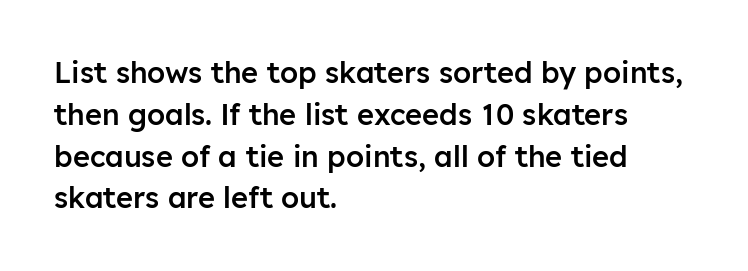
{"serif": "no", "italic": "no", "bold": "semi", "weight": "semibold", "width": "normal", "stroke_contrast": "low", "x_height": "medium", "monospaced": "no", "underline": "no", "align": "left", "line_spacing": "normal", "line_spacing_ratio": 1.44, "letter_spacing": "normal", "letter_spacing_em": 0.0, "glyph_px": 29}
